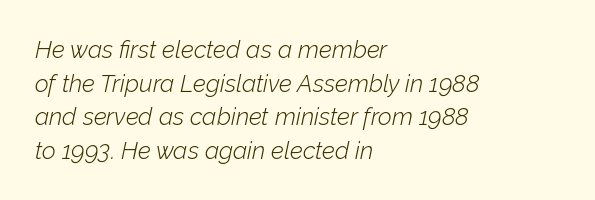
{"italic": "yes", "lean": "right", "slant_degrees": 12, "bold": "no", "underline": "no", "align": "left", "line_spacing": "normal", "line_spacing_ratio": 1.4, "letter_spacing": "normal", "letter_spacing_em": 0.0, "glyph_px": 24}
